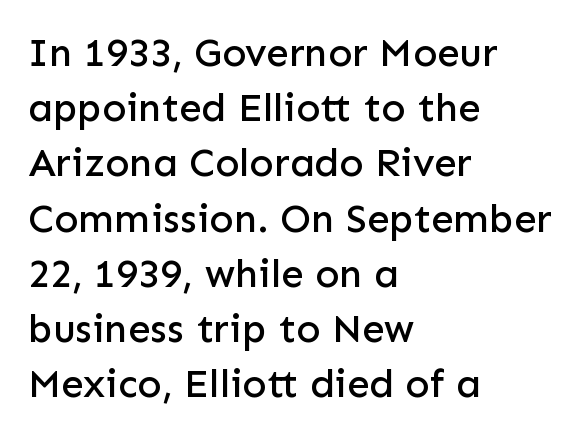
The image shows 40 px sans-serif type, upright; set left-aligned, normal line spacing (1.38x), normal letter spacing, not underlined; low stroke contrast and a medium x-height.
